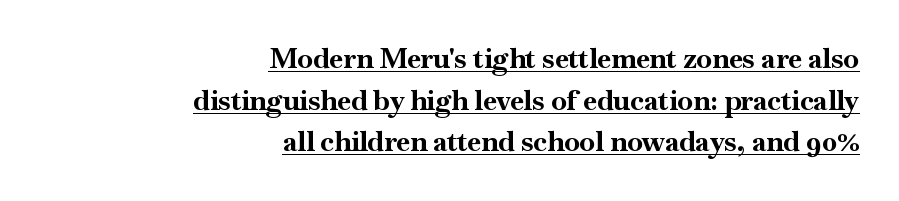
{"serif": "yes", "italic": "no", "bold": "yes", "weight": "bold", "width": "normal", "stroke_contrast": "high", "x_height": "small", "monospaced": "no", "underline": "yes", "align": "right", "line_spacing": "normal", "line_spacing_ratio": 1.49, "letter_spacing": "normal", "letter_spacing_em": 0.0, "glyph_px": 28}
